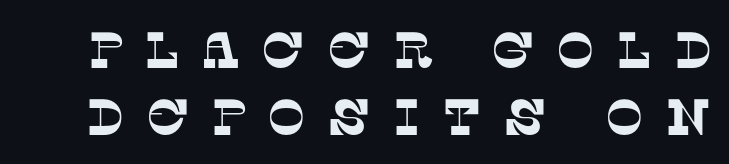
{"serif": "yes", "width": "normal", "stroke_contrast": "low", "x_height": "large", "monospaced": "no", "underline": "no", "line_spacing": "normal", "line_spacing_ratio": 1.32, "letter_spacing": "wide", "letter_spacing_em": 0.42, "glyph_px": 51}
